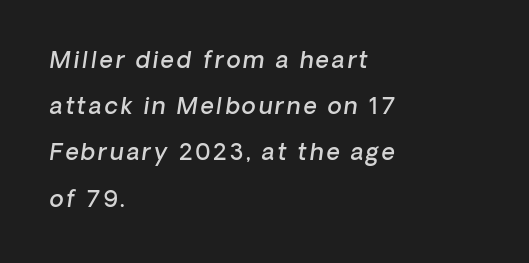
Emphasis by weight is partial: semibold. Baseline-to-baseline distance is far greater than the letter height. When letters slant like this, we call the style italic. The zone under the glyphs is completely vacant. One-word summary of the alignment: left.
